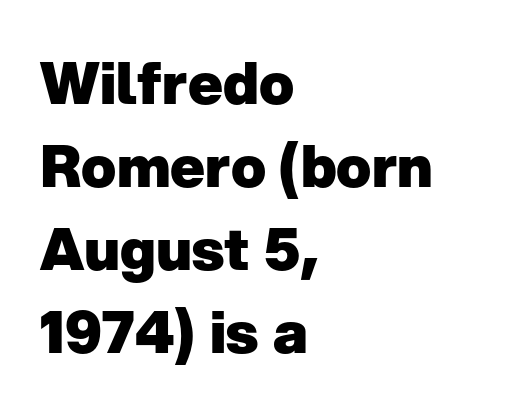
{"serif": "no", "italic": "no", "bold": "yes", "weight": "heavy", "width": "normal", "stroke_contrast": "low", "x_height": "medium", "monospaced": "no", "underline": "no", "align": "left", "line_spacing": "normal", "line_spacing_ratio": 1.43, "letter_spacing": "normal", "letter_spacing_em": 0.0, "glyph_px": 58}
